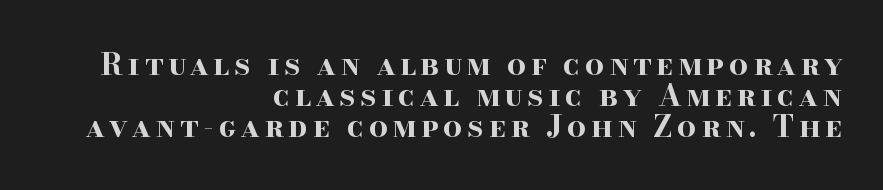
The image shows 30 px bold, wide serif type, upright; set right-aligned, tight line spacing (1.03x), not underlined; high stroke contrast and a small x-height.
